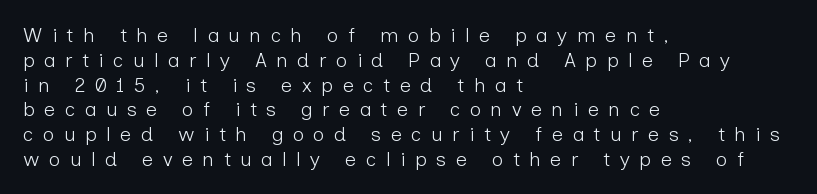
This is the regular roman posture of the typeface. Summary of weight: not heavy and not bold. There is plenty of visible air inserted between adjacent glyphs. Alignment: flush left.
